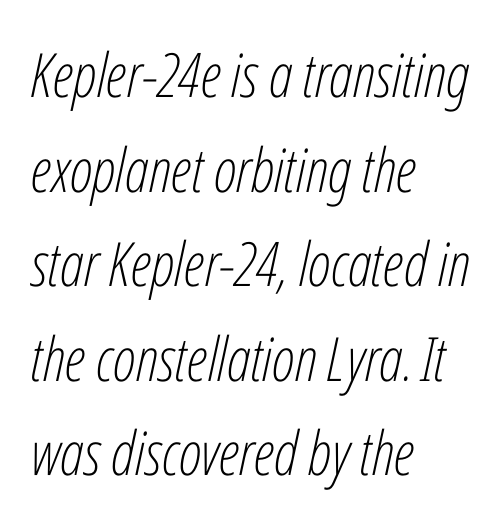
{"italic": "yes", "lean": "right", "slant_degrees": 12, "bold": "no", "weight": "light", "width": "condensed", "stroke_contrast": "low", "x_height": "medium", "monospaced": "no", "underline": "no", "align": "left", "line_spacing": "normal", "line_spacing_ratio": 1.55, "letter_spacing": "normal", "letter_spacing_em": 0.0, "glyph_px": 61}
